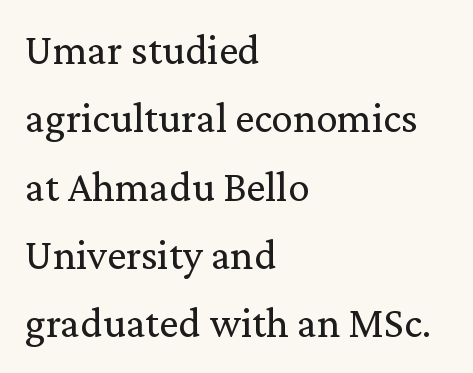
{"serif": "yes", "italic": "no", "bold": "no", "weight": "regular", "width": "normal", "stroke_contrast": "low", "x_height": "medium", "monospaced": "no", "underline": "no", "align": "left", "line_spacing": "normal", "line_spacing_ratio": 1.59, "letter_spacing": "normal", "letter_spacing_em": 0.0, "glyph_px": 43}
